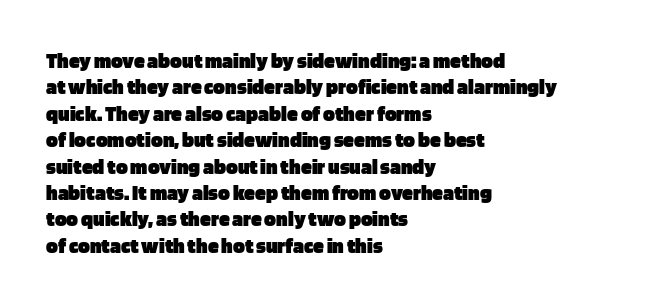
{"italic": "no", "bold": "yes", "underline": "no", "align": "left", "line_spacing_ratio": 1.2, "letter_spacing": "normal", "letter_spacing_em": 0.0, "glyph_px": 22}
